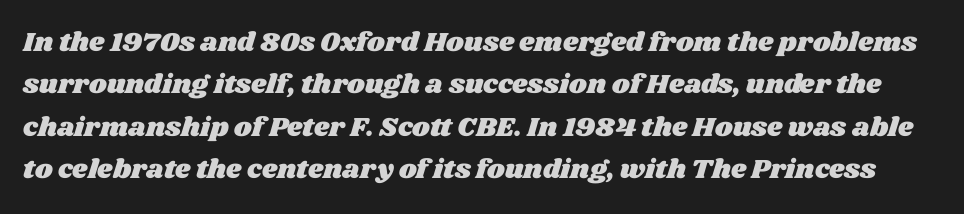
Q: Is the text underlined? A: No.
Q: Is the spacing between letters normal or unusually wide? A: Normal.
Q: Is the spacing between lines tight, normal or loose? A: Normal.
